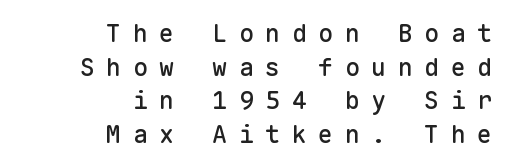
Q: Is the text italic (slanted)? A: No, it is upright.
Q: Is the text underlined? A: No.
Q: How is the paragraph aligned? A: Right-aligned.
Q: Is the spacing between letters normal or unusually wide? A: Unusually wide.
Q: Is the spacing between lines tight, normal or loose? A: Normal.
